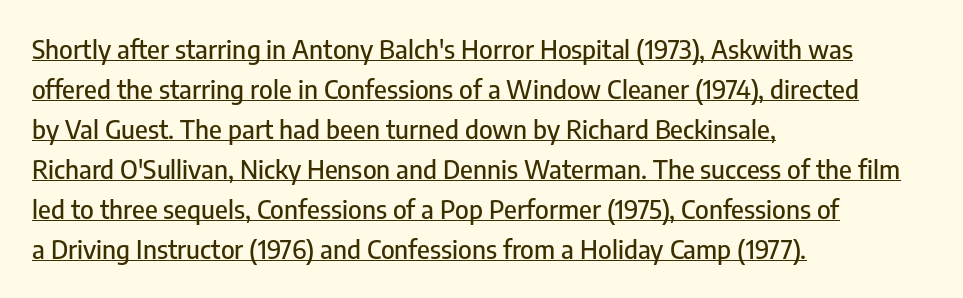
{"italic": "no", "underline": "yes", "align": "left", "line_spacing": "normal", "line_spacing_ratio": 1.54, "letter_spacing": "normal", "letter_spacing_em": 0.0, "glyph_px": 26}
